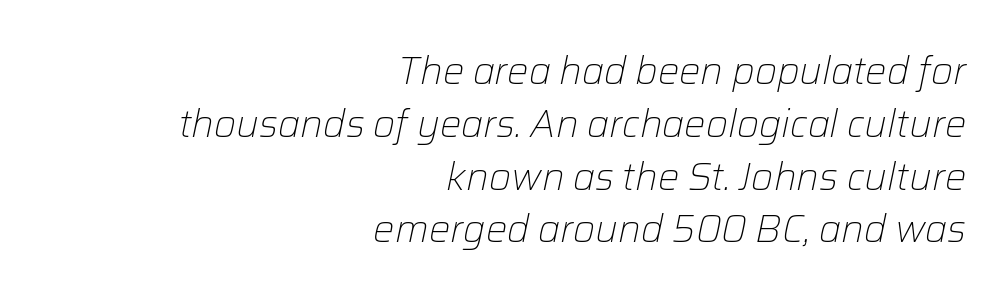
{"italic": "yes", "lean": "right", "slant_degrees": 12, "bold": "no", "weight": "light", "width": "normal", "stroke_contrast": "low", "x_height": "medium", "monospaced": "no", "underline": "no", "align": "right", "line_spacing": "normal", "line_spacing_ratio": 1.39, "letter_spacing": "normal", "letter_spacing_em": 0.0, "glyph_px": 38}
